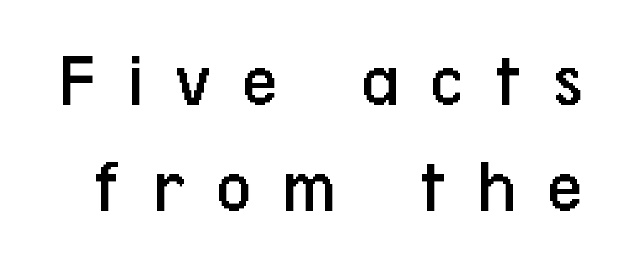
Q: Is the text bold? A: No.
Q: Is the text italic (slanted)? A: No, it is upright.
Q: Is the typeface a serif or a sans-serif typeface? A: Sans-serif.
Q: Is the text underlined? A: No.
Q: Is the spacing between letters normal or unusually wide? A: Unusually wide.
Q: Is the spacing between lines tight, normal or loose? A: Normal.
Q: Width (condensed, normal, or wide)? A: Condensed.
Q: Stroke contrast? A: Low.
Q: x-height? A: Medium.
Q: Monospaced? A: No.
